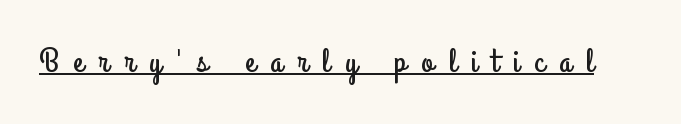
Q: Is the typeface a serif or a sans-serif typeface? A: Sans-serif.
Q: Is the text underlined? A: Yes.
Q: Is the spacing between letters normal or unusually wide? A: Unusually wide.
Q: Width (condensed, normal, or wide)? A: Condensed.
Q: Stroke contrast? A: Low.
Q: x-height? A: Small.
Q: Monospaced? A: No.
